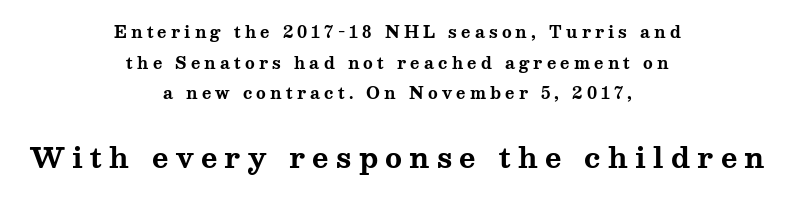
Q: Is the text bold? A: Yes.
Q: Is the text italic (slanted)? A: No, it is upright.
Q: Is the typeface a serif or a sans-serif typeface? A: Serif.
Q: Is the text underlined? A: No.
Q: How is the paragraph aligned? A: Centered.
Q: Is the spacing between letters normal or unusually wide? A: Unusually wide.
Q: Is the spacing between lines tight, normal or loose? A: Loose.
Q: Which block of text is set in a larger size, the first (top) or the second (bottom)? A: The second (bottom) one.
Q: Width (condensed, normal, or wide)? A: Wide.
Q: Stroke contrast? A: Medium.
Q: x-height? A: Medium.
Q: Monospaced? A: No.
